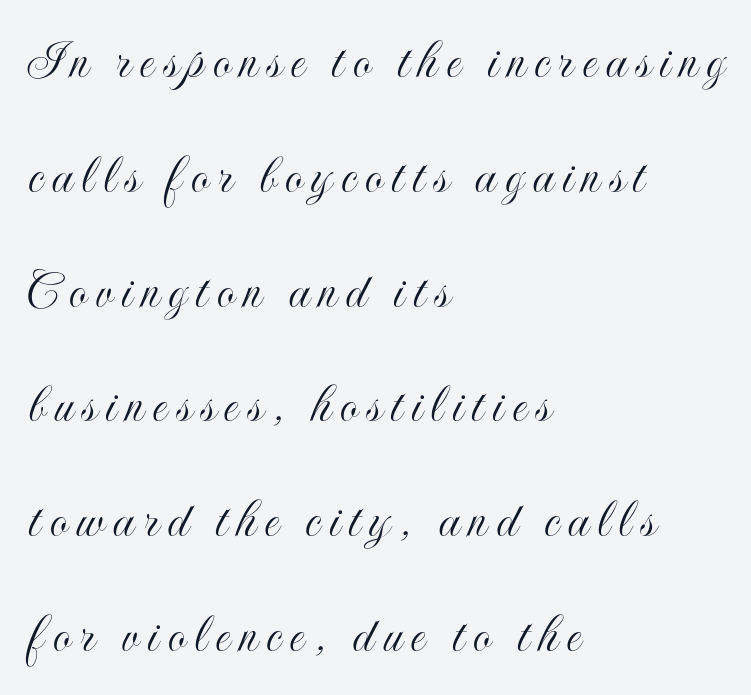
Spacing verdict: proportional, widths tailored to each character. You could fit nearly another row in the gap between these rows. The space directly below the letters is spotless. The paragraph has a hard left edge and a soft right edge.
